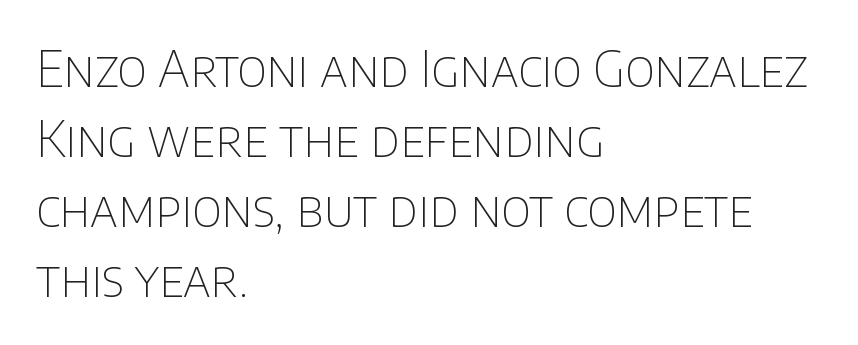
{"serif": "no", "italic": "no", "bold": "no", "weight": "thin", "width": "normal", "stroke_contrast": "low", "x_height": "large", "monospaced": "no", "underline": "no", "align": "left", "line_spacing": "normal", "line_spacing_ratio": 1.43, "letter_spacing": "normal", "letter_spacing_em": 0.0, "glyph_px": 49}
